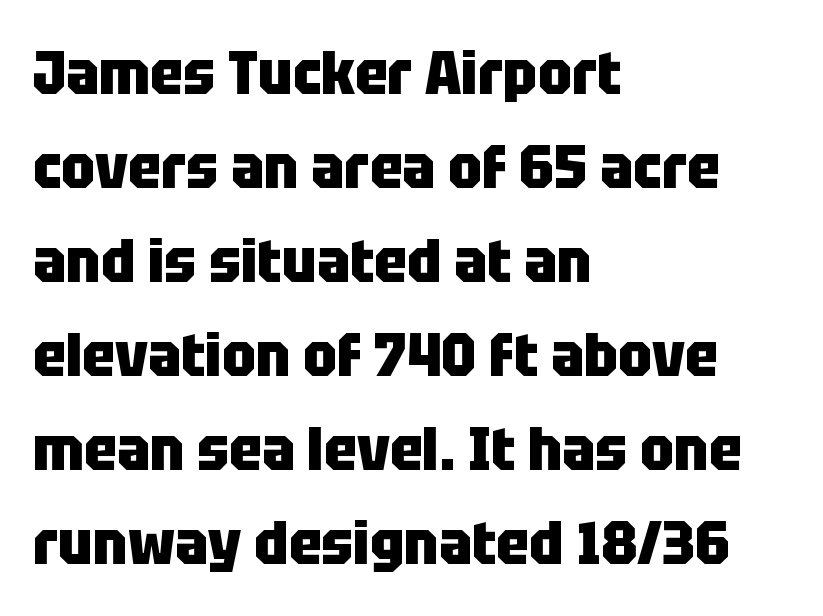
Q: Is the text bold? A: Yes.
Q: Is the text italic (slanted)? A: No, it is upright.
Q: Is the typeface a serif or a sans-serif typeface? A: Sans-serif.
Q: Is the text underlined? A: No.
Q: How is the paragraph aligned? A: Left-aligned.
Q: Is the spacing between letters normal or unusually wide? A: Normal.
Q: Is the spacing between lines tight, normal or loose? A: Normal.
Q: Width (condensed, normal, or wide)? A: Condensed.
Q: Stroke contrast? A: Low.
Q: x-height? A: Large.
Q: Monospaced? A: No.
